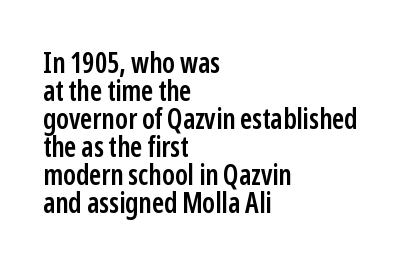
The image shows 28 px semibold, condensed sans-serif type, upright; set left-aligned, tight line spacing (1.0x), normal letter spacing, not underlined; low stroke contrast and a medium x-height.
